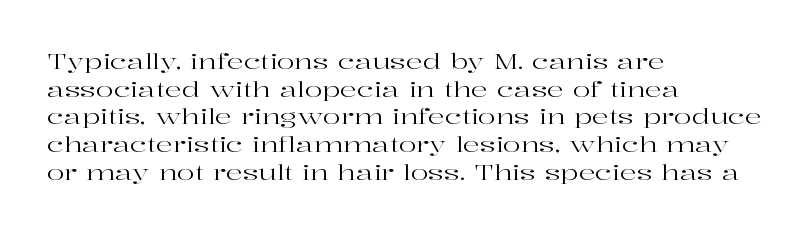
{"italic": "no", "bold": "no", "underline": "no", "align": "left", "line_spacing": "normal", "line_spacing_ratio": 1.32, "letter_spacing": "normal", "letter_spacing_em": 0.0, "glyph_px": 21}
